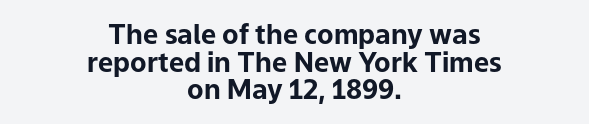
This sample uses an upright cut, with every glyph sitting square on the baseline. Here the glyphs are tracked normally, forming tight word shapes. This block would grow much taller if given ordinary leading; it's compressed now. The glyphs have the mass of a bold cut. This rendering uses center alignment, leaving both contours irregular but symmetric.
